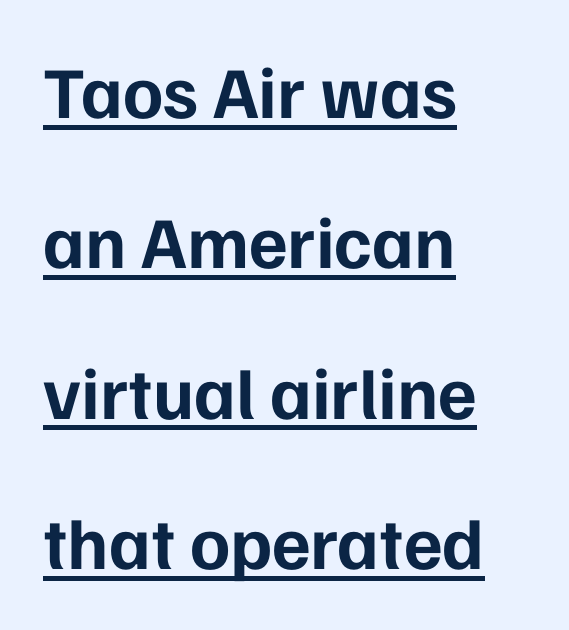
{"serif": "no", "italic": "no", "bold": "yes", "weight": "bold", "width": "normal", "stroke_contrast": "low", "x_height": "medium", "monospaced": "no", "underline": "yes", "align": "left", "line_spacing": "loose", "line_spacing_ratio": 2.06, "letter_spacing": "normal", "letter_spacing_em": 0.0, "glyph_px": 73}
